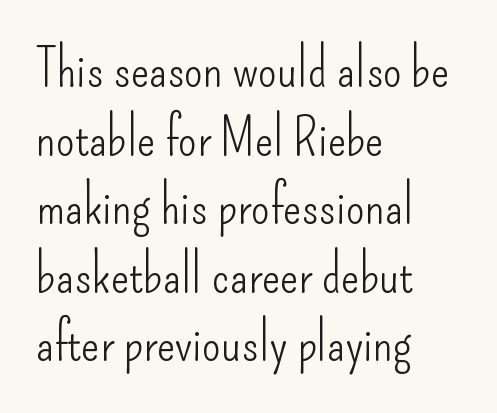
{"serif": "no", "italic": "no", "bold": "no", "weight": "light", "width": "condensed", "stroke_contrast": "low", "x_height": "small", "monospaced": "no", "underline": "no", "align": "left", "line_spacing": "normal", "line_spacing_ratio": 1.27, "letter_spacing": "normal", "letter_spacing_em": 0.0, "glyph_px": 54}
